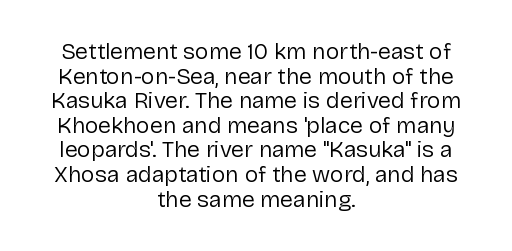
The image shows 23 px text type, upright; set centered, tight line spacing (1.07x), normal letter spacing, not underlined.
